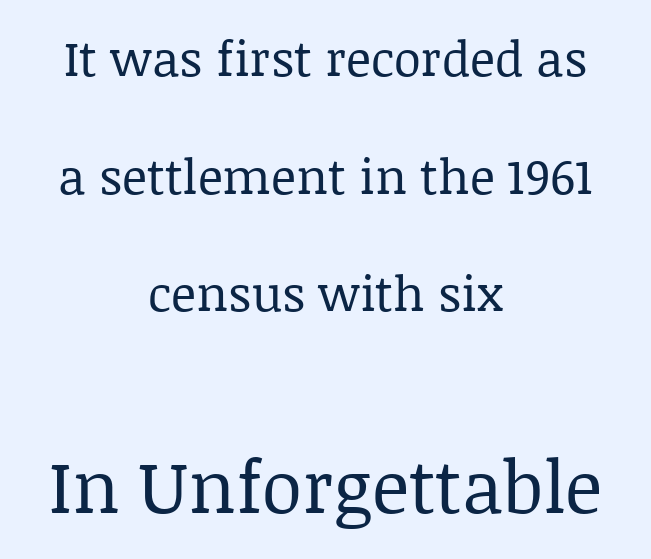
Two sizes are in play, and the larger belongs to the second block. It's the straight-up-and-down kind of type. This sample uses plain, unmodified letter spacing. Is this a fixed-width face? No — the glyphs have proportional, varying widths. Serif or sans? Serif — the stroke terminals have little feet. Has an underline been added? It has not.
